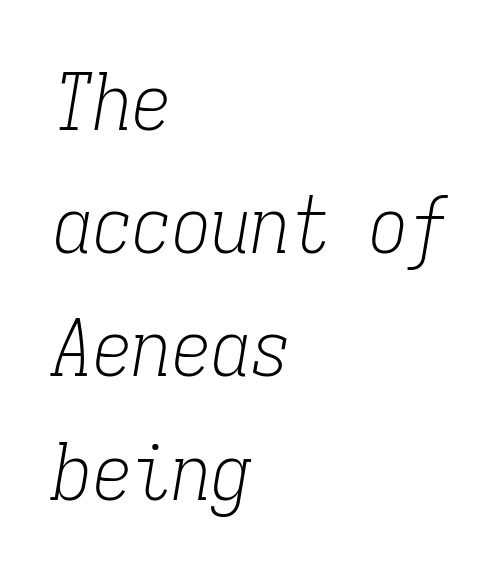
The font's italic variant was chosen for this text. Heft: none added — not bold. Stroke terminals: seriffed. Whoever set this chose a conventional vertical rhythm. The compositor pushed each line to the left boundary.
